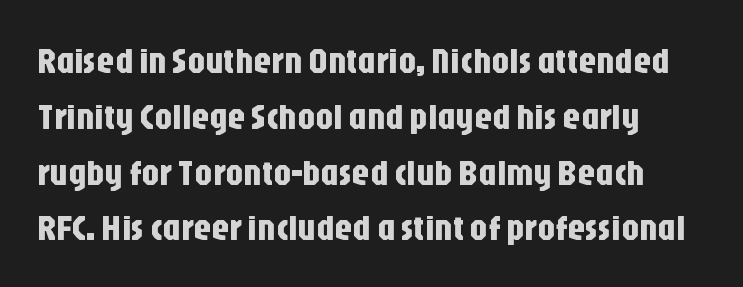
{"serif": "no", "italic": "no", "width": "condensed", "stroke_contrast": "low", "x_height": "large", "monospaced": "no", "underline": "no", "align": "left", "line_spacing": "normal", "line_spacing_ratio": 1.55, "letter_spacing": "normal", "letter_spacing_em": 0.0, "glyph_px": 36}
